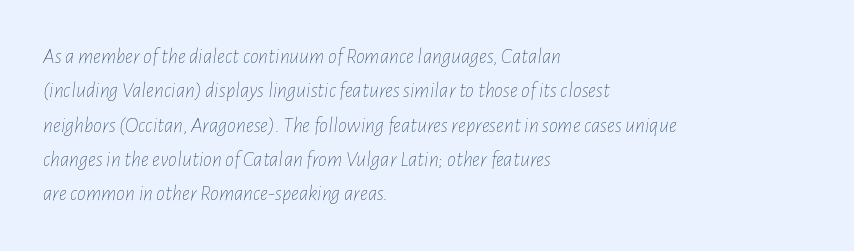
The words here are not underlined. Emphasis-style slanted type is in use. Caption: standard tracking, unaltered. Evenly set lines give the paragraph a standard silhouette.
